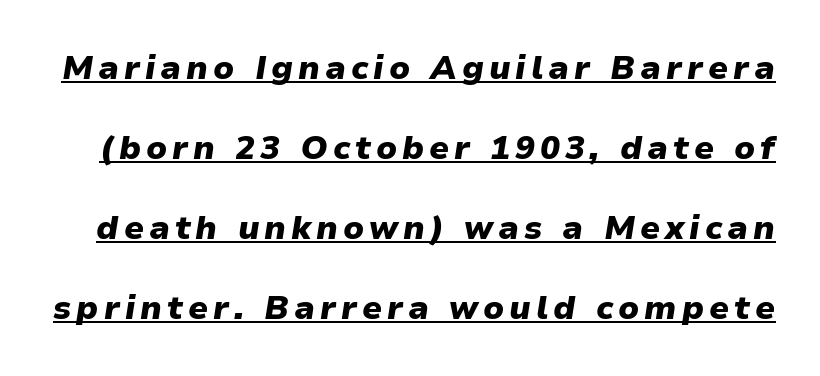
{"italic": "yes", "lean": "right", "slant_degrees": 9, "bold": "yes", "weight": "heavy", "width": "normal", "stroke_contrast": "low", "x_height": "medium", "monospaced": "no", "underline": "yes", "line_spacing": "loose", "line_spacing_ratio": 2.42, "glyph_px": 33}
